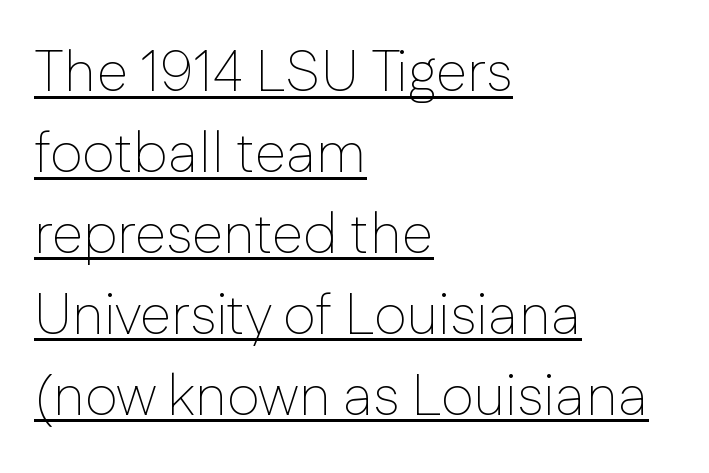
The image shows 57 px thin sans-serif type, upright; set left-aligned, normal line spacing (1.42x), normal letter spacing, underlined; low stroke contrast and a medium x-height.
